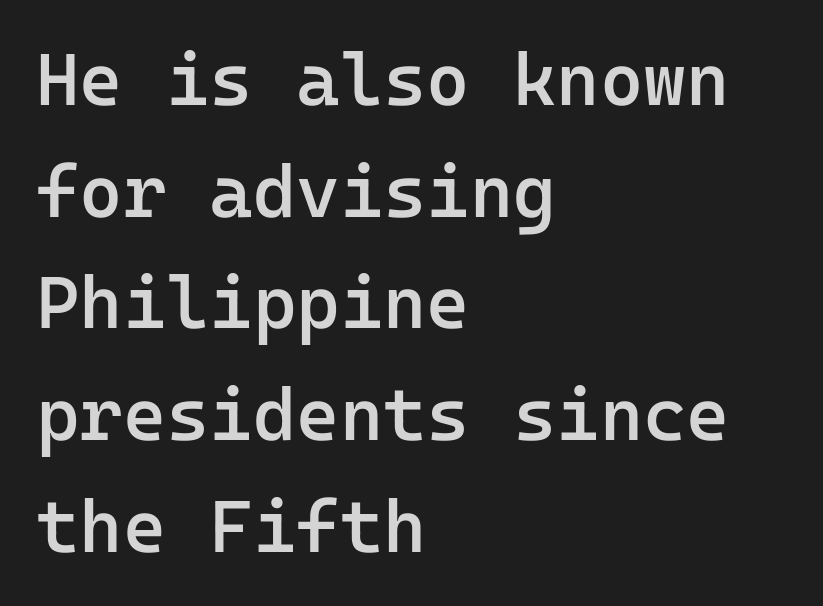
The image shows 74 px semibold sans-serif type, upright, monospaced; set left-aligned, normal line spacing (1.51x), normal letter spacing, not underlined; low stroke contrast and a medium x-height.
